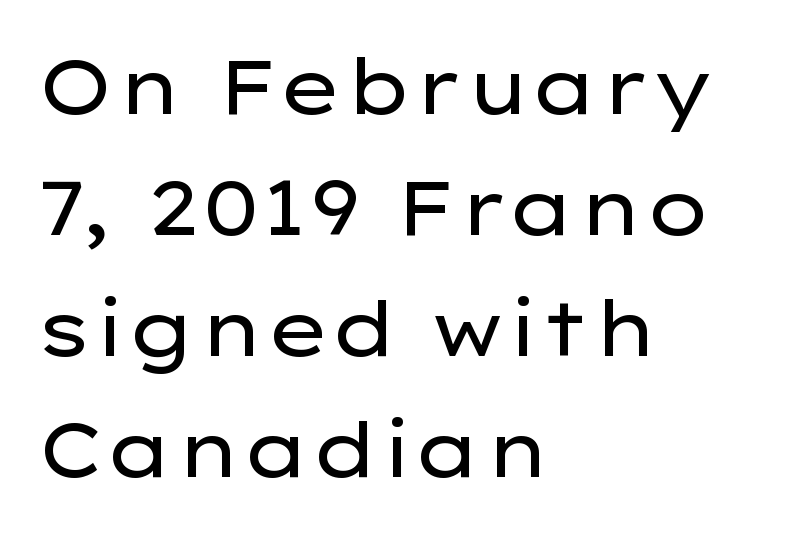
{"serif": "no", "italic": "no", "bold": "no", "weight": "regular", "width": "wide", "stroke_contrast": "low", "x_height": "medium", "monospaced": "no", "underline": "no", "align": "left", "line_spacing": "normal", "line_spacing_ratio": 1.57, "letter_spacing": "normal", "letter_spacing_em": 0.0, "glyph_px": 77}
